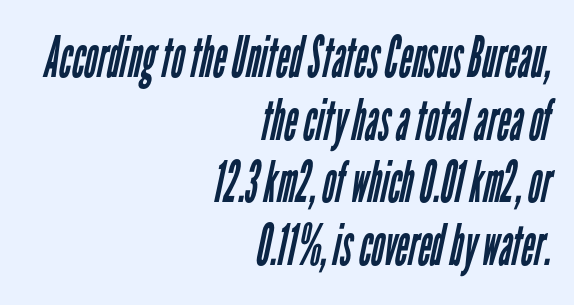
{"serif": "no", "bold": "no", "weight": "regular", "width": "condensed", "stroke_contrast": "low", "x_height": "medium", "monospaced": "no", "underline": "no", "align": "right", "line_spacing": "tight", "line_spacing_ratio": 1.1, "letter_spacing": "normal", "letter_spacing_em": 0.0, "glyph_px": 57}
